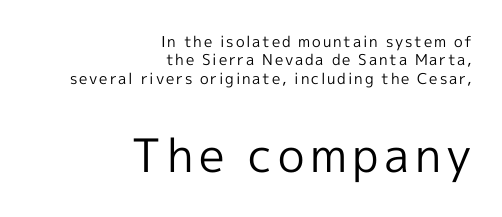
{"serif": "no", "italic": "no", "bold": "no", "weight": "regular", "width": "normal", "x_height": "medium", "monospaced": "no", "underline": "no", "align": "right", "line_spacing_ratio": 1.22, "larger_block": "second", "size_ratio": 3.07, "glyph_px": 46}
